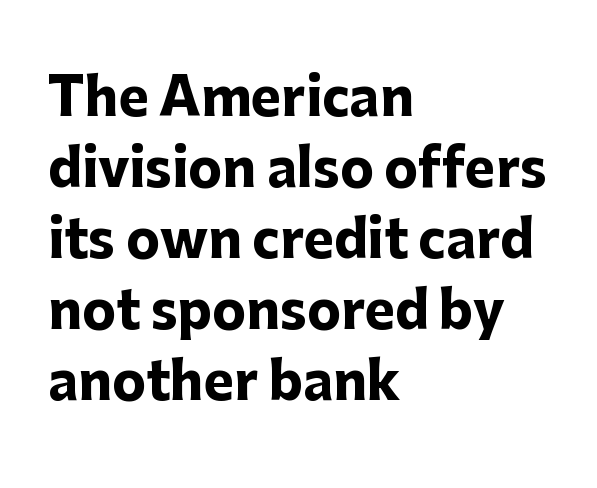
The image shows 51 px heavy sans-serif type, upright; set left-aligned, normal line spacing (1.39x), normal letter spacing, not underlined; low stroke contrast and a medium x-height.
